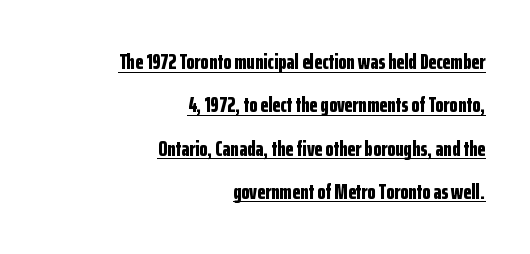
The line texture is even and compact thanks to regular tracking. Layout note: lines flush right. The passage shown is emphatically bold. Underline: present. Rows of type keep a wide berth in the vertical direction.
